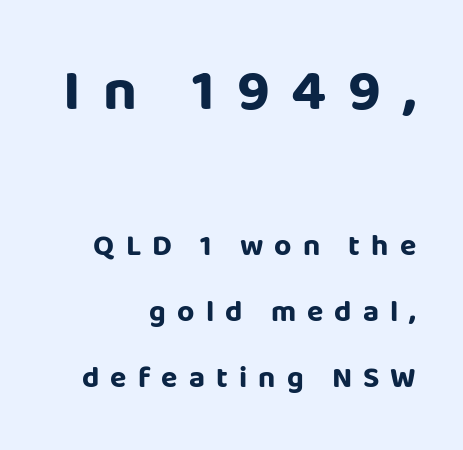
Letterform terminals end flat and unadorned throughout the passage. The lines are spread far apart with generous leading. The letters stand straight up with perfectly vertical stems. The more generous point size was reserved for the upper chunk. There is plenty of visible air inserted between adjacent glyphs. The letters advance in unequal steps, a hallmark of proportional type.
